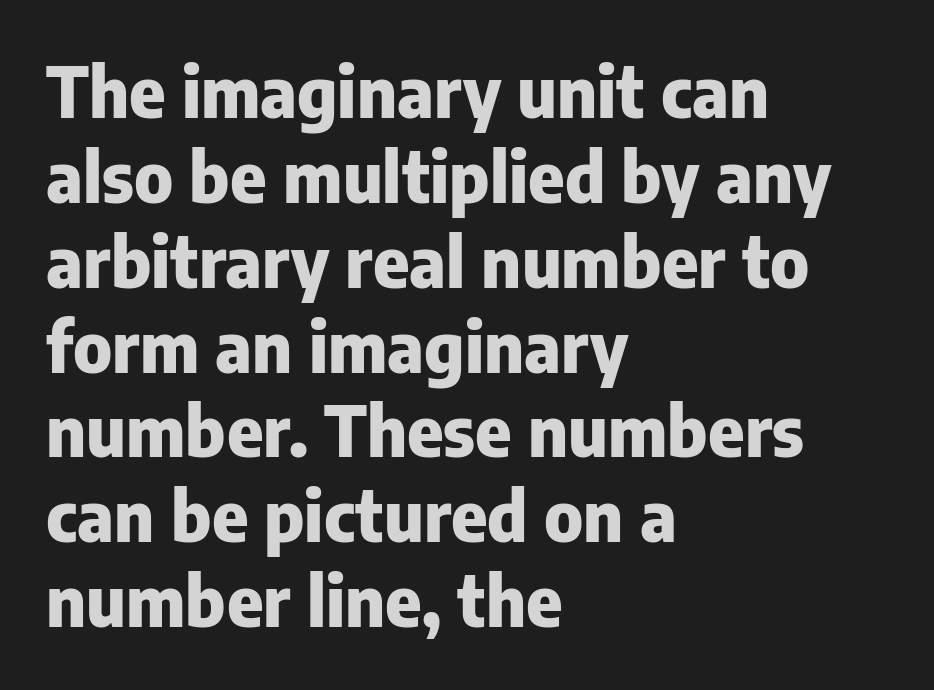
{"serif": "no", "italic": "no", "bold": "yes", "weight": "heavy", "width": "normal", "stroke_contrast": "low", "x_height": "medium", "monospaced": "no", "underline": "no", "align": "left", "line_spacing_ratio": 1.23, "letter_spacing": "normal", "letter_spacing_em": 0.0, "glyph_px": 69}
